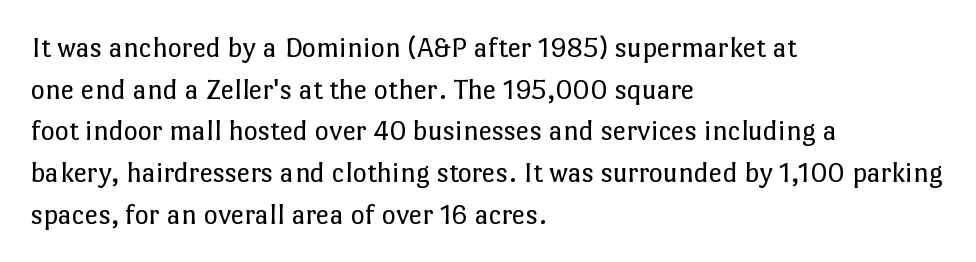
Q: Is the text bold? A: No.
Q: Is the text italic (slanted)? A: No, it is upright.
Q: Is the text underlined? A: No.
Q: How is the paragraph aligned? A: Left-aligned.
Q: Is the spacing between letters normal or unusually wide? A: Normal.
Q: Is the spacing between lines tight, normal or loose? A: Normal.
Q: Width (condensed, normal, or wide)? A: Normal.
Q: Stroke contrast? A: Low.
Q: x-height? A: Medium.
Q: Monospaced? A: No.
